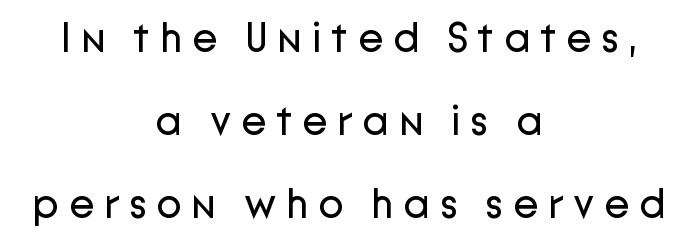
Q: Is the text bold? A: No.
Q: Is the text italic (slanted)? A: No, it is upright.
Q: Is the typeface a serif or a sans-serif typeface? A: Sans-serif.
Q: Is the text underlined? A: No.
Q: How is the paragraph aligned? A: Centered.
Q: Is the spacing between letters normal or unusually wide? A: Unusually wide.
Q: Is the spacing between lines tight, normal or loose? A: Loose.
Q: Width (condensed, normal, or wide)? A: Normal.
Q: Stroke contrast? A: Low.
Q: x-height? A: Medium.
Q: Monospaced? A: No.
